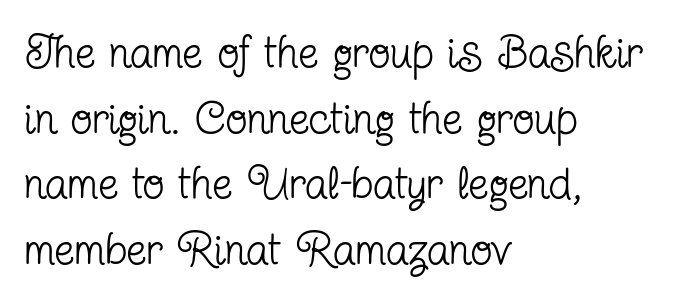
Q: Is the text bold? A: No.
Q: Is the text italic (slanted)? A: No, it is upright.
Q: Is the typeface a serif or a sans-serif typeface? A: Serif.
Q: Is the text underlined? A: No.
Q: How is the paragraph aligned? A: Left-aligned.
Q: Is the spacing between letters normal or unusually wide? A: Normal.
Q: Is the spacing between lines tight, normal or loose? A: Normal.
Q: Width (condensed, normal, or wide)? A: Condensed.
Q: Stroke contrast? A: Low.
Q: x-height? A: Medium.
Q: Monospaced? A: No.
